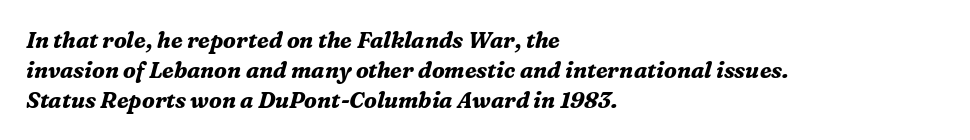
The image shows 22 px bold type, italic (leaning right); set left-aligned, normal line spacing (1.36x), normal letter spacing, not underlined.
